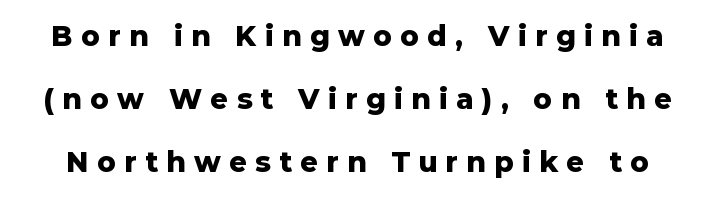
Q: Is the text bold? A: Yes.
Q: Is the text italic (slanted)? A: No, it is upright.
Q: Is the typeface a serif or a sans-serif typeface? A: Sans-serif.
Q: Is the text underlined? A: No.
Q: Is the spacing between letters normal or unusually wide? A: Unusually wide.
Q: Is the spacing between lines tight, normal or loose? A: Loose.
Q: Width (condensed, normal, or wide)? A: Normal.
Q: Stroke contrast? A: Low.
Q: x-height? A: Medium.
Q: Monospaced? A: No.
